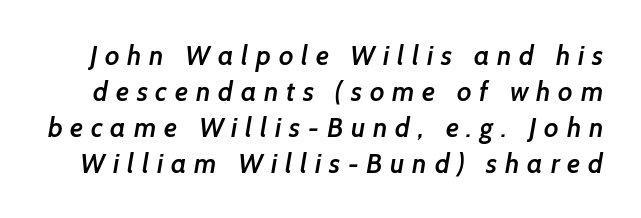
Bold? Not quite — semibold, heavier than regular but stopping short. The words here are not underlined. The type is letterspaced generously, with wide tracking. Interline gaps are of average width in this sample.
